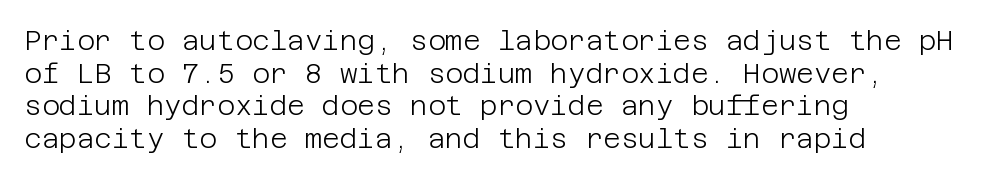
What stands out about the letter spacing? Nothing — it is the standard amount. This is not heavy type; no bold has been used. Just letters on the line, the space beneath them empty. Notice how the stems are strictly vertical — no italics here. This rendering uses left alignment, leaving the right contour irregular.
